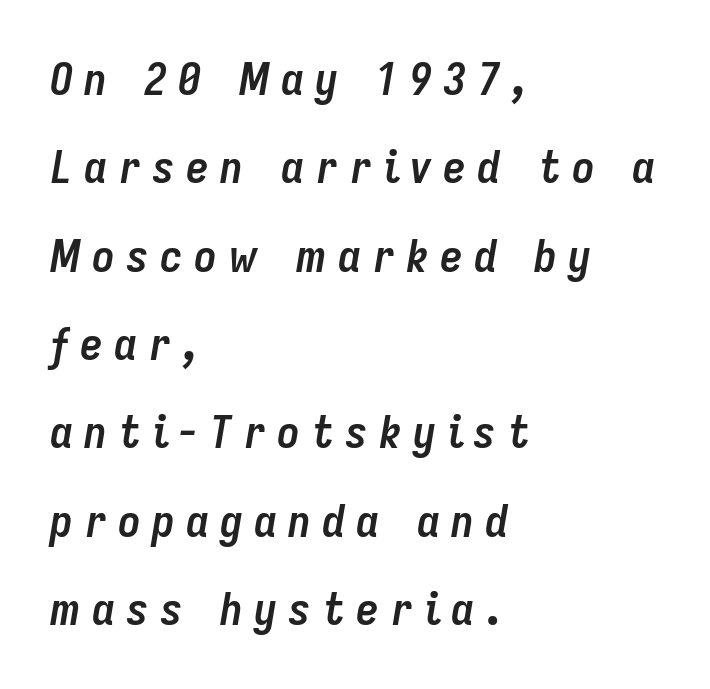
The strip under each line holds only bare page. Looks like regular typesetting: each glyph gets only the width it needs. Italic: yes, the glyphs are oblique. Honestly, the letter spacing is so wide it's the main thing you notice. Rows of type keep a wide berth in the vertical direction.
